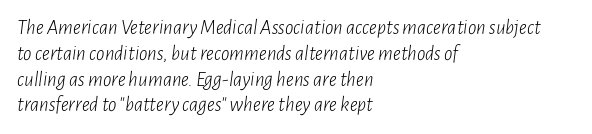
{"italic": "yes", "lean": "right", "slant_degrees": 7, "bold": "no", "underline": "no", "align": "left", "line_spacing_ratio": 1.23, "letter_spacing": "normal", "letter_spacing_em": 0.0, "glyph_px": 21}
